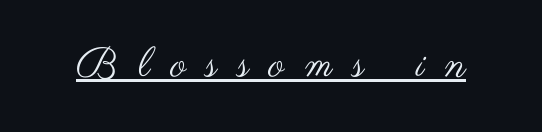
The image shows 42 px regular-weight, wide sans-serif type; set unusually wide letter spacing (+0.48 em), underlined; medium stroke contrast and a small x-height.
